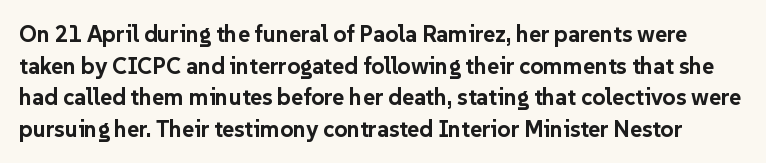
{"italic": "no", "bold": "yes", "underline": "no", "line_spacing": "normal", "line_spacing_ratio": 1.37, "letter_spacing": "normal", "letter_spacing_em": 0.0, "glyph_px": 23}
